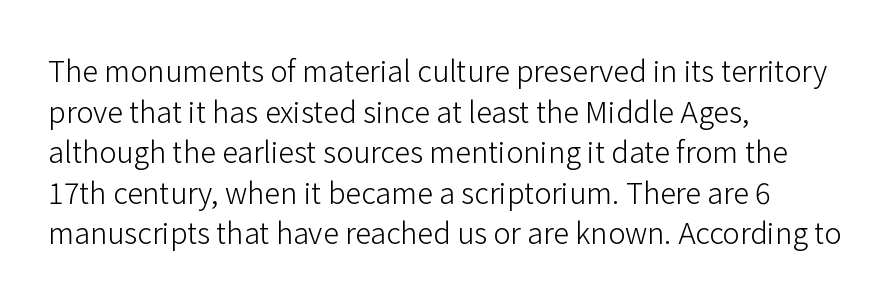
{"serif": "no", "italic": "no", "bold": "no", "weight": "light", "width": "normal", "stroke_contrast": "low", "x_height": "medium", "monospaced": "no", "underline": "no", "align": "left", "line_spacing": "normal", "line_spacing_ratio": 1.4, "letter_spacing": "normal", "letter_spacing_em": 0.0, "glyph_px": 29}
